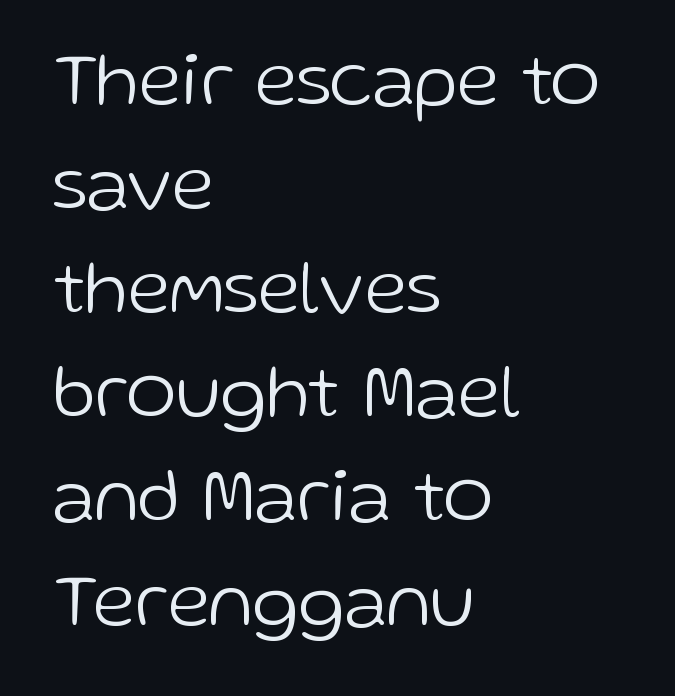
{"serif": "no", "italic": "no", "bold": "no", "weight": "light", "width": "normal", "stroke_contrast": "low", "x_height": "medium", "monospaced": "no", "underline": "no", "align": "left", "line_spacing": "normal", "line_spacing_ratio": 1.37, "letter_spacing": "normal", "letter_spacing_em": 0.0, "glyph_px": 76}
